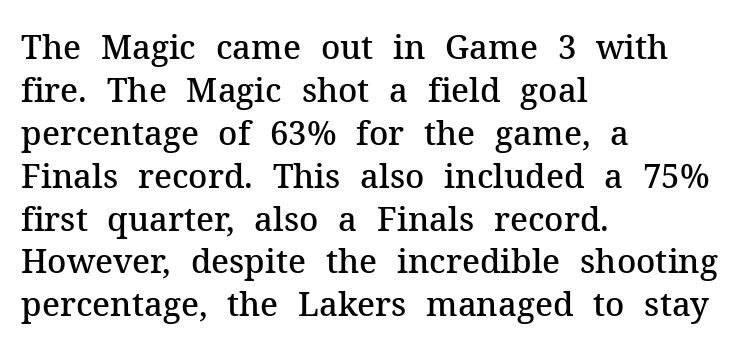
{"serif": "yes", "italic": "no", "bold": "semi", "weight": "semibold", "width": "normal", "stroke_contrast": "medium", "x_height": "medium", "monospaced": "no", "underline": "no", "align": "left", "line_spacing": "normal", "line_spacing_ratio": 1.3, "letter_spacing": "normal", "letter_spacing_em": 0.0, "glyph_px": 33}
